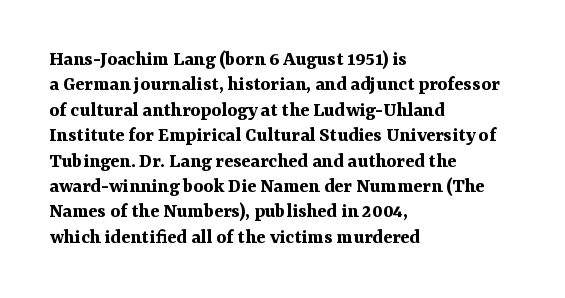
Q: Is the text bold? A: Yes.
Q: Is the text italic (slanted)? A: No, it is upright.
Q: Is the text underlined? A: No.
Q: How is the paragraph aligned? A: Left-aligned.
Q: Is the spacing between letters normal or unusually wide? A: Normal.
